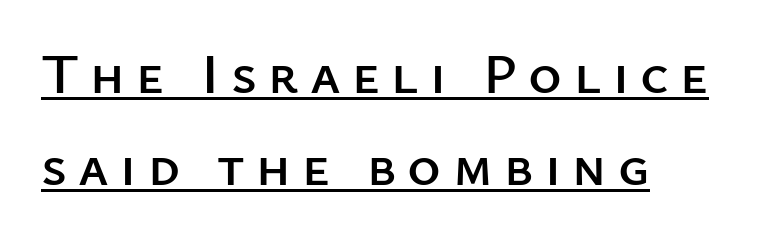
The image shows 57 px sans-serif type, upright; set left-aligned, normal line spacing (1.62x), unusually wide letter spacing (+0.2 em), underlined; low stroke contrast and a medium x-height.
